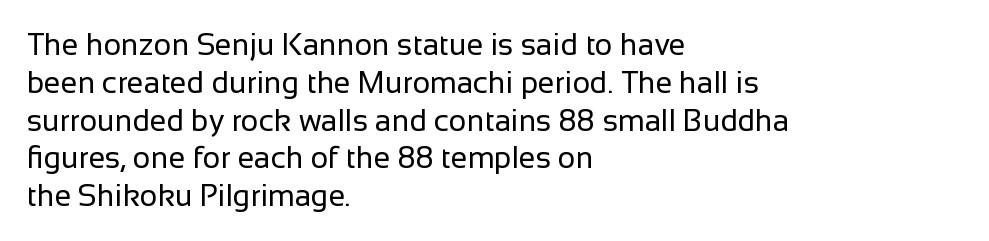
The image shows 30 px regular-weight sans-serif type, upright; set left-aligned, normal line spacing (1.26x), normal letter spacing, not underlined; low stroke contrast and a medium x-height.
